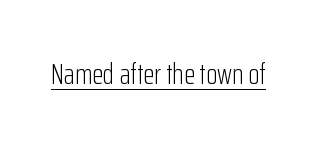
Q: Is the text bold? A: No.
Q: Is the text italic (slanted)? A: No, it is upright.
Q: Is the typeface a serif or a sans-serif typeface? A: Sans-serif.
Q: Is the text underlined? A: Yes.
Q: Is the spacing between letters normal or unusually wide? A: Normal.
Q: Width (condensed, normal, or wide)? A: Condensed.
Q: Stroke contrast? A: Low.
Q: x-height? A: Medium.
Q: Monospaced? A: No.
